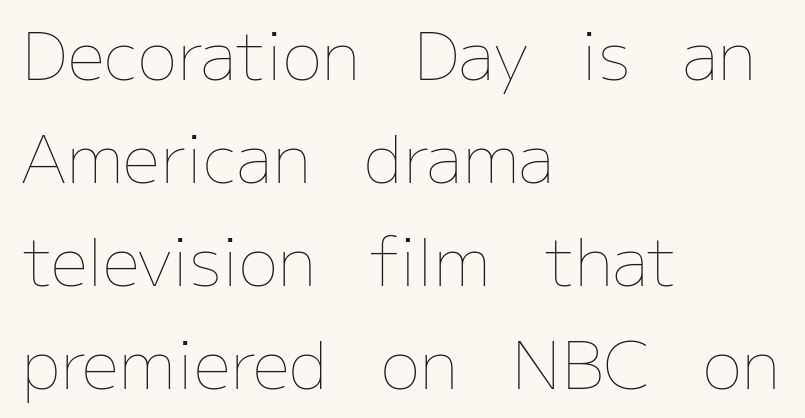
Q: Is the text bold? A: No.
Q: Is the text italic (slanted)? A: No, it is upright.
Q: Is the text underlined? A: No.
Q: How is the paragraph aligned? A: Left-aligned.
Q: Is the spacing between letters normal or unusually wide? A: Normal.
Q: Is the spacing between lines tight, normal or loose? A: Normal.
Q: Width (condensed, normal, or wide)? A: Normal.
Q: Stroke contrast? A: Low.
Q: x-height? A: Medium.
Q: Monospaced? A: No.
